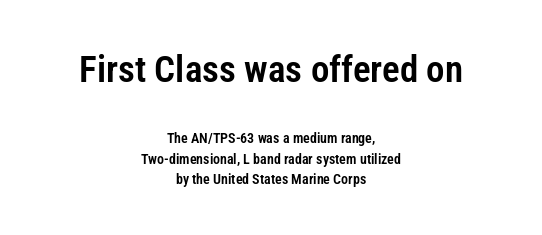
Note: no serifs on the glyphs. Of the two passages, the one on top uses the larger point size. The lines are quadded center. The letters sit at their default tracking, neither squeezed nor spread. The letters stand straight up with perfectly vertical stems. The gap between lines stays unmarked.
